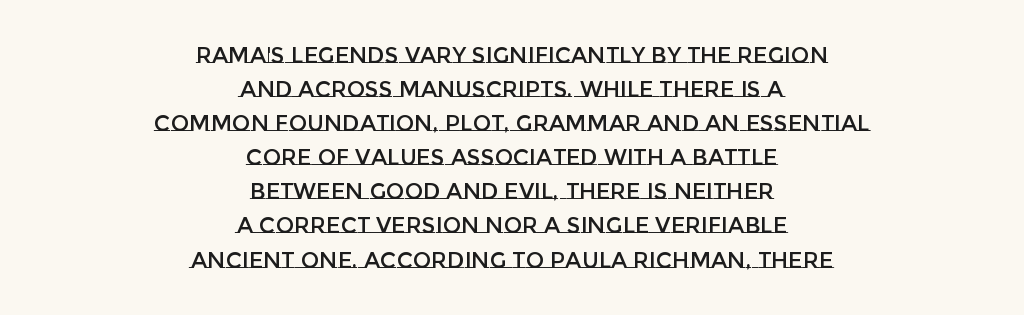
Q: Is the text italic (slanted)? A: No, it is upright.
Q: Is the text underlined? A: No.
Q: How is the paragraph aligned? A: Centered.
Q: Is the spacing between letters normal or unusually wide? A: Normal.
Q: Is the spacing between lines tight, normal or loose? A: Normal.
